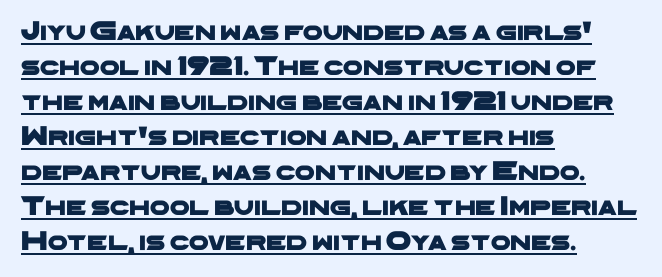
This sample has the flowing, uneven cadence of proportional lettering. Compared with typical body copy, the letter spacing here is the same. Summary of vertical rhythm: regular, with standard interline spacing. Where is the straight margin? On the left.
